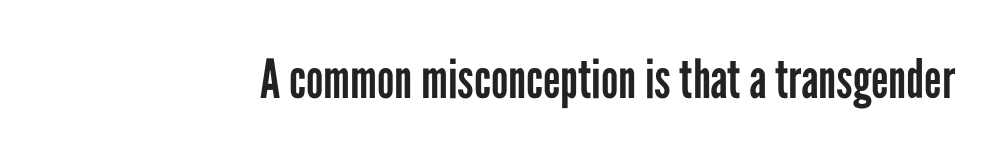
Q: Is the text bold? A: No.
Q: Is the text italic (slanted)? A: No, it is upright.
Q: Is the typeface a serif or a sans-serif typeface? A: Sans-serif.
Q: Is the text underlined? A: No.
Q: Is the spacing between letters normal or unusually wide? A: Normal.
Q: Width (condensed, normal, or wide)? A: Condensed.
Q: Stroke contrast? A: Low.
Q: x-height? A: Medium.
Q: Monospaced? A: No.
